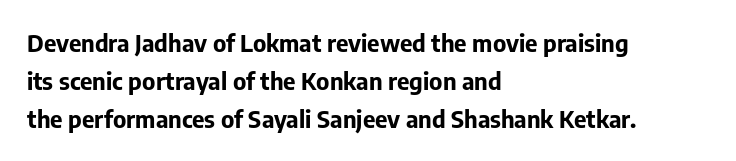
The image shows 24 px bold type, upright; set left-aligned, normal line spacing (1.58x), normal letter spacing, not underlined.
